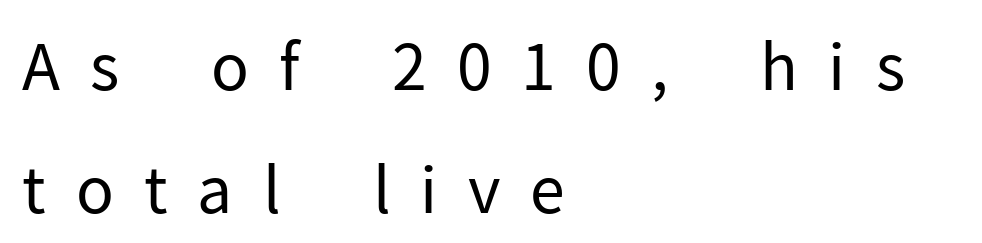
The image shows 64 px regular-weight sans-serif type, upright; set left-aligned, loose line spacing (1.92x), unusually wide letter spacing (+0.47 em), not underlined; low stroke contrast and a medium x-height.
